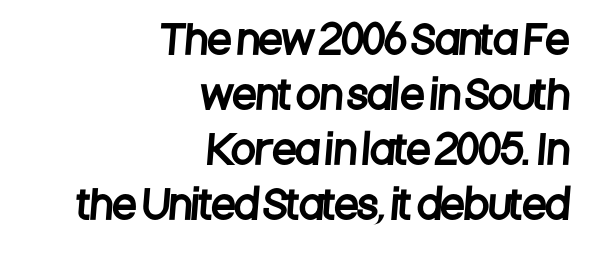
Q: Is the typeface a serif or a sans-serif typeface? A: Sans-serif.
Q: Is the text underlined? A: No.
Q: How is the paragraph aligned? A: Right-aligned.
Q: Is the spacing between letters normal or unusually wide? A: Normal.
Q: Is the spacing between lines tight, normal or loose? A: Normal.
Q: Width (condensed, normal, or wide)? A: Condensed.
Q: Stroke contrast? A: Low.
Q: x-height? A: Large.
Q: Monospaced? A: No.
